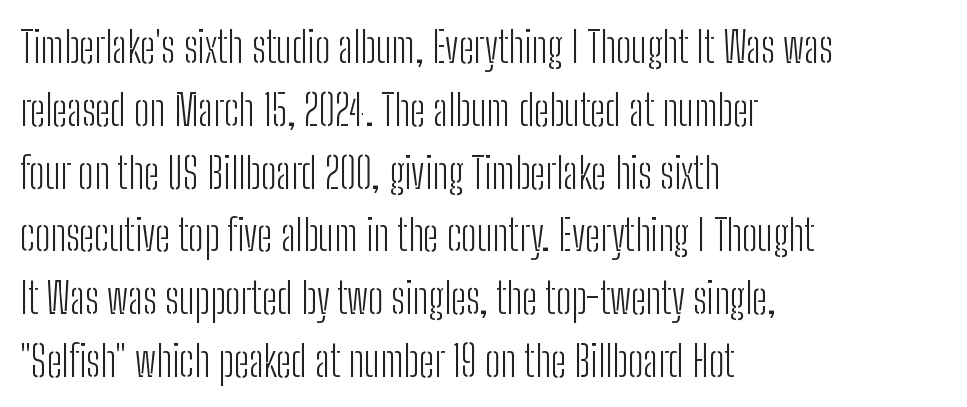
{"serif": "no", "italic": "no", "bold": "no", "weight": "light", "width": "condensed", "stroke_contrast": "low", "x_height": "medium", "monospaced": "no", "underline": "no", "align": "left", "line_spacing": "normal", "line_spacing_ratio": 1.46, "letter_spacing": "normal", "letter_spacing_em": 0.0, "glyph_px": 43}
